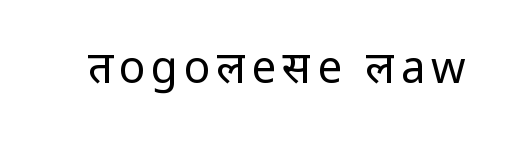
Serifs: no, the terminals of the letterforms are clean. The letters stand upright; this is a roman face. The letters advance in unequal steps, a hallmark of proportional type. Any mark beneath the type? The region is blank.
